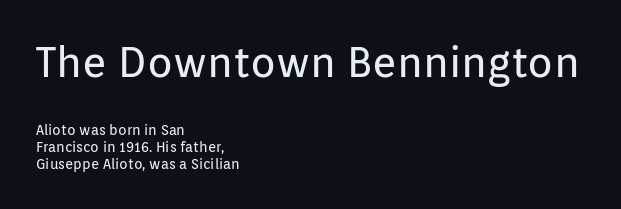
Q: Is the text bold? A: No.
Q: Is the text italic (slanted)? A: No, it is upright.
Q: Is the typeface a serif or a sans-serif typeface? A: Sans-serif.
Q: Is the text underlined? A: No.
Q: How is the paragraph aligned? A: Left-aligned.
Q: Is the spacing between letters normal or unusually wide? A: Normal.
Q: Which block of text is set in a larger size, the first (top) or the second (bottom)? A: The first (top) one.
Q: Width (condensed, normal, or wide)? A: Normal.
Q: Stroke contrast? A: Low.
Q: x-height? A: Medium.
Q: Monospaced? A: No.
